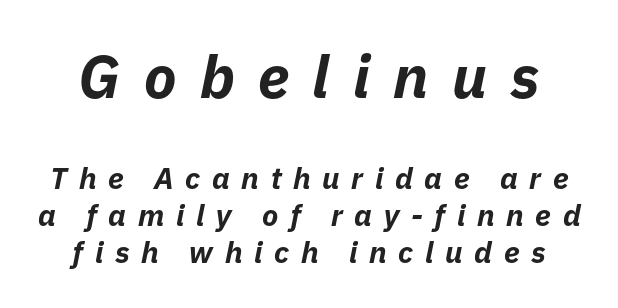
The image shows 60 px bold type, italic (leaning right); set line spacing 1.23x, unusually wide letter spacing (+0.39 em), not underlined; the first (top) block is 2.0x larger; low stroke contrast and a medium x-height.
